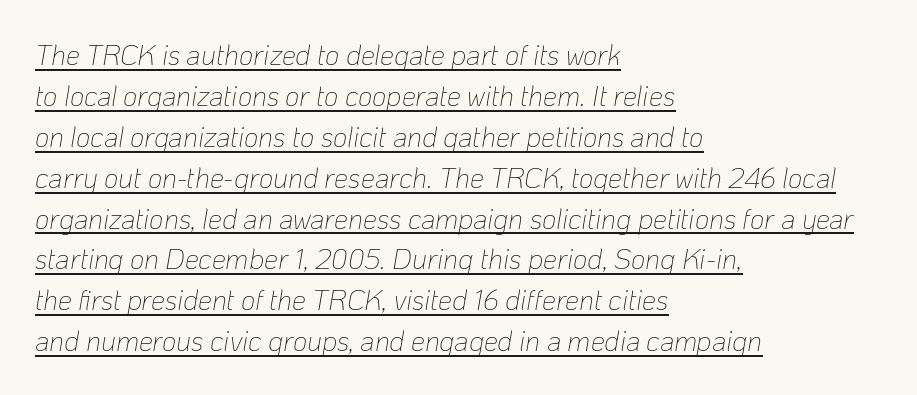
{"italic": "yes", "lean": "right", "slant_degrees": 10, "bold": "no", "weight": "thin", "width": "normal", "stroke_contrast": "low", "x_height": "medium", "monospaced": "no", "underline": "yes", "align": "left", "line_spacing": "normal", "line_spacing_ratio": 1.46, "letter_spacing": "normal", "letter_spacing_em": 0.0, "glyph_px": 28}
